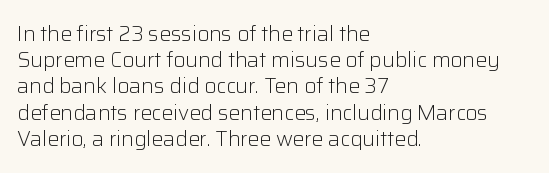
Does extra space separate the letters? No, they use regular spacing. Layout note: lines flush left. The area under the type is left untouched. This reads as an unemphasized weight, regular at the heaviest. This is roman type, the default non-slanted kind. Vertical spacing — default.
